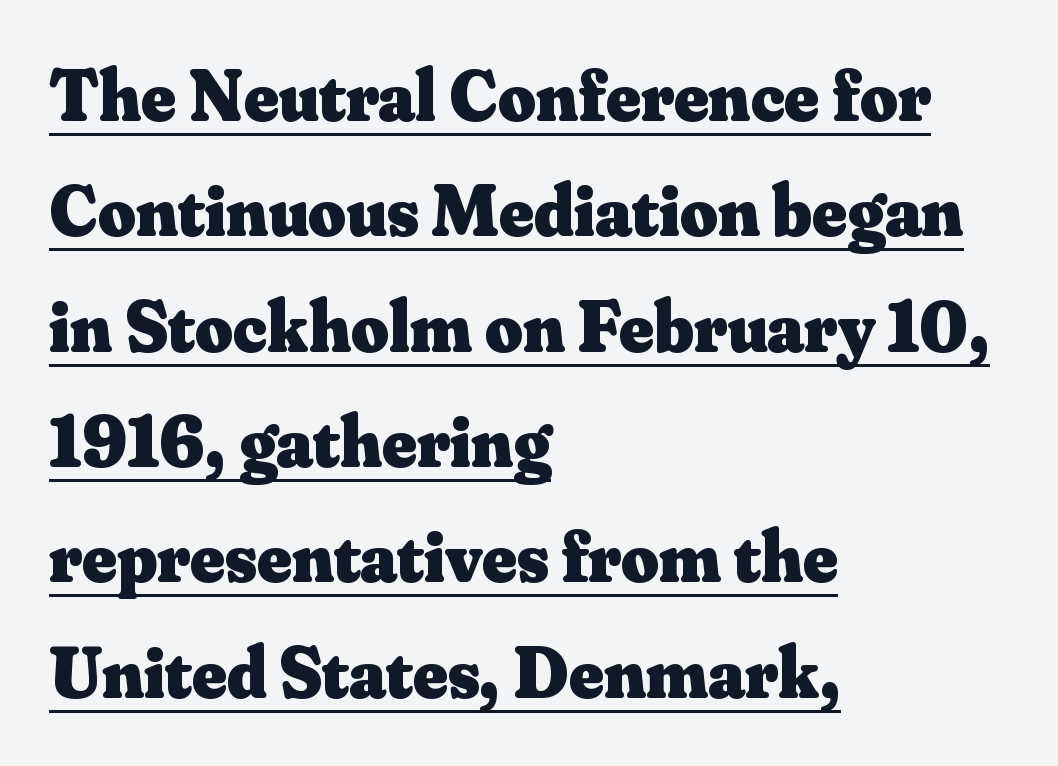
This is serif lettering, the kind often seen in printed books. Note the varied advance widths — an 'i' is clearly narrower than an 'm'. Does the lettering tilt? It doesn't — this is upright. Students, note that the glyphs here touch the page at normal intervals. Compared with a centered layout, this one pins lines to the left instead.
